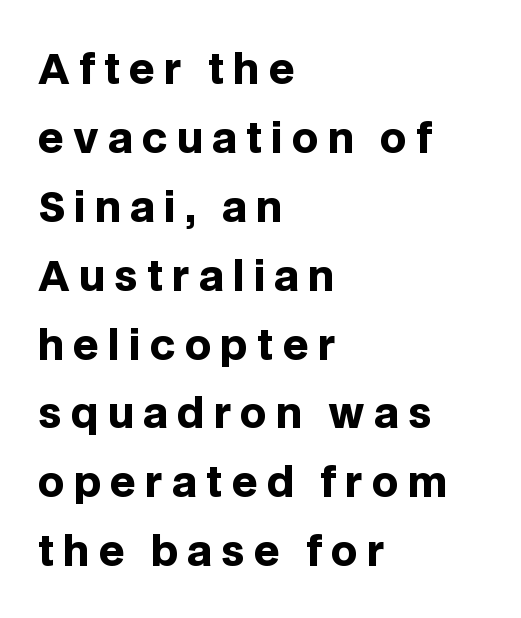
Short and long lines alike share a common starting point at left. A typesetter would call this proportional, since set widths differ per character. Examine the stroke ends and you'll find no serifs. Every stem runs plumb, perpendicular to the baseline.
